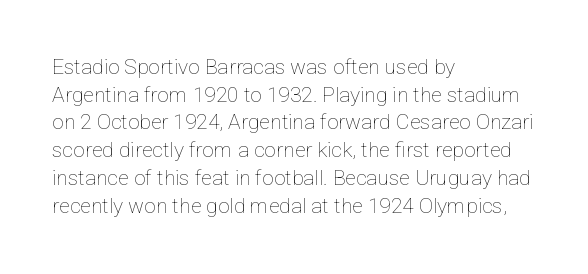
The image shows 21 px text type, upright; set left-aligned, normal line spacing (1.32x), normal letter spacing, not underlined.
